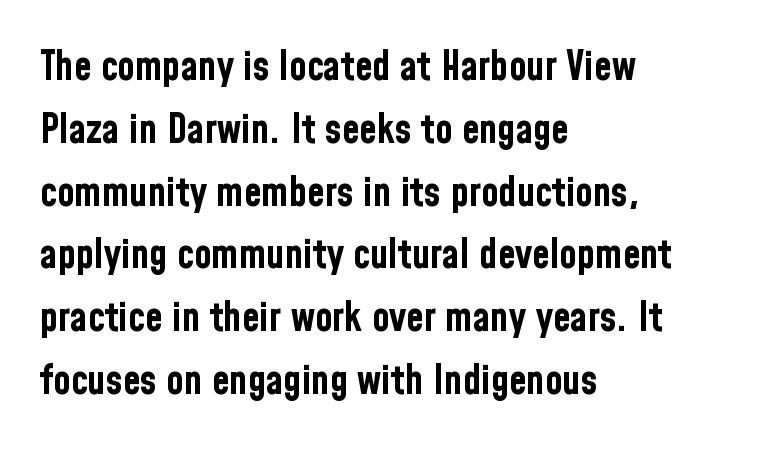
{"serif": "no", "italic": "no", "bold": "yes", "weight": "bold", "width": "condensed", "stroke_contrast": "low", "x_height": "medium", "monospaced": "no", "underline": "no", "align": "left", "line_spacing": "normal", "line_spacing_ratio": 1.57, "letter_spacing": "normal", "letter_spacing_em": 0.0, "glyph_px": 40}
